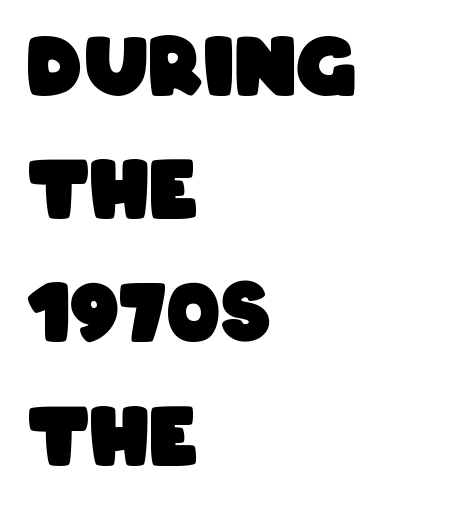
The image shows 80 px heavy, condensed sans-serif type; set left-aligned, normal line spacing (1.54x), normal letter spacing, not underlined; low stroke contrast and a large x-height.
